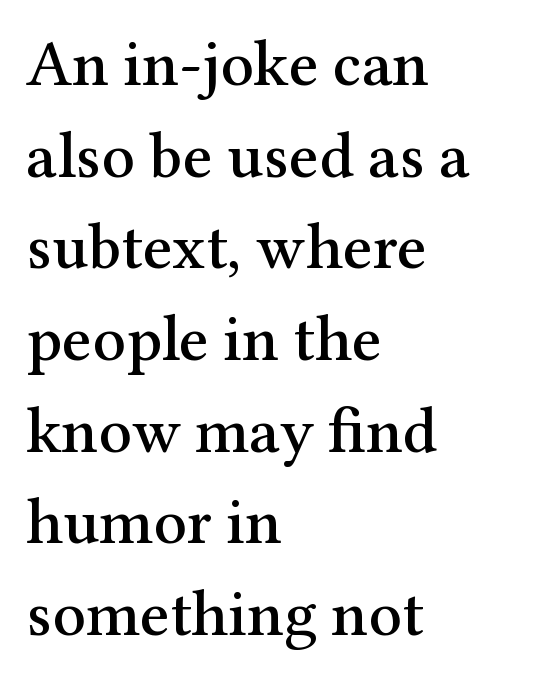
The image shows 65 px serif type, upright; set left-aligned, normal line spacing (1.41x), normal letter spacing, not underlined; medium stroke contrast and a medium x-height.
